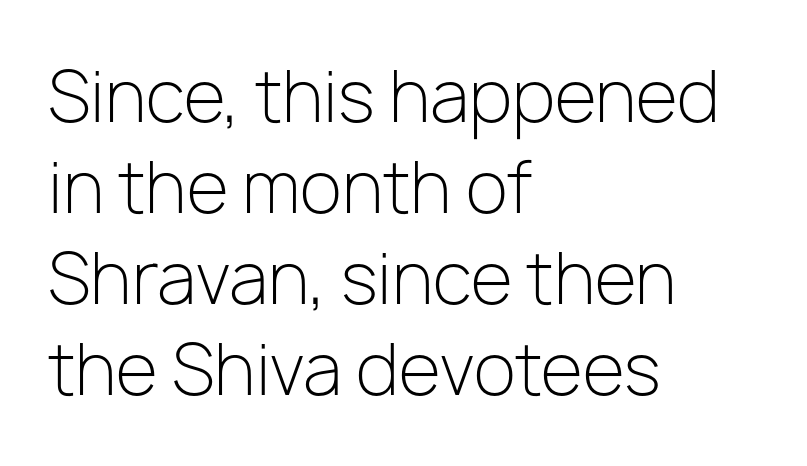
{"serif": "no", "italic": "no", "bold": "no", "weight": "light", "width": "normal", "stroke_contrast": "low", "x_height": "medium", "monospaced": "no", "underline": "no", "align": "left", "line_spacing": "normal", "line_spacing_ratio": 1.32, "letter_spacing": "normal", "letter_spacing_em": 0.0, "glyph_px": 69}
